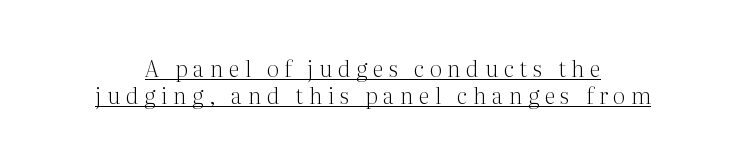
Q: Is the text bold? A: No.
Q: Is the text italic (slanted)? A: No, it is upright.
Q: Is the text underlined? A: Yes.
Q: Is the spacing between letters normal or unusually wide? A: Unusually wide.
